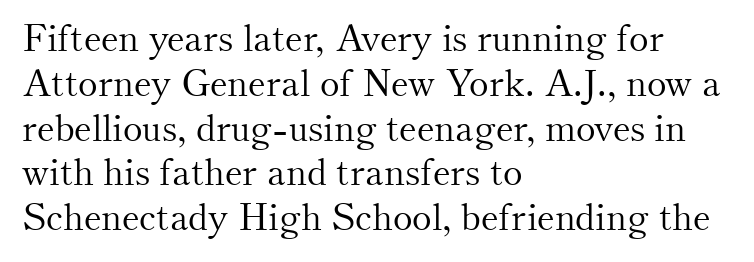
Every character sits straight up, as roman type does. Look at the bottom of the vertical strokes: they flare into serifs here. Here the designer chose a conventional face with non-uniform glyph widths. Casual observation: everything's shoved over to the left.
